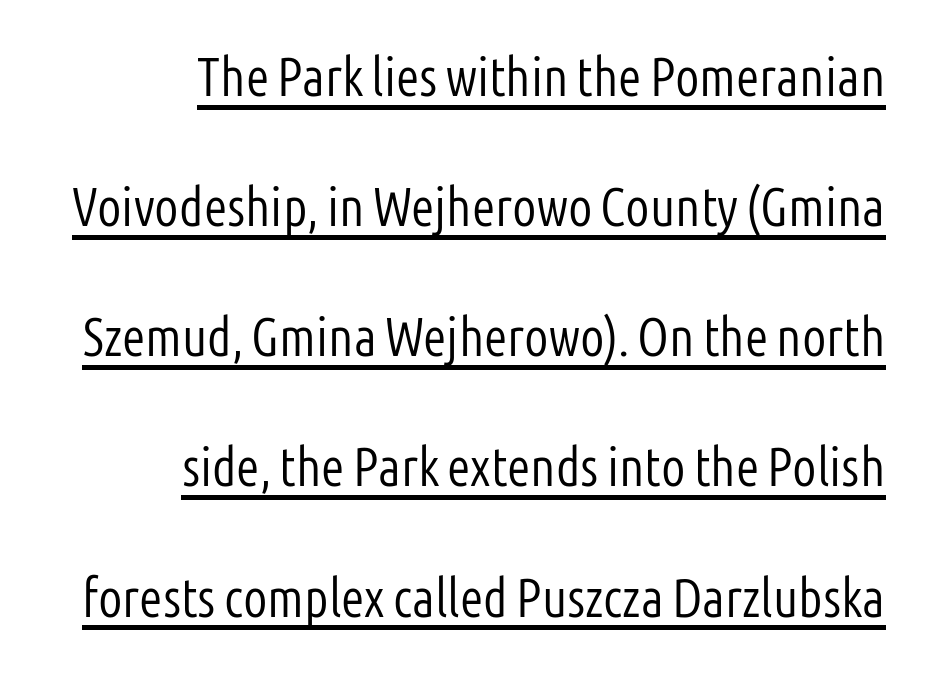
The image shows 54 px light, condensed sans-serif type, upright; set right-aligned, loose line spacing (2.41x), normal letter spacing, underlined; low stroke contrast and a medium x-height.
